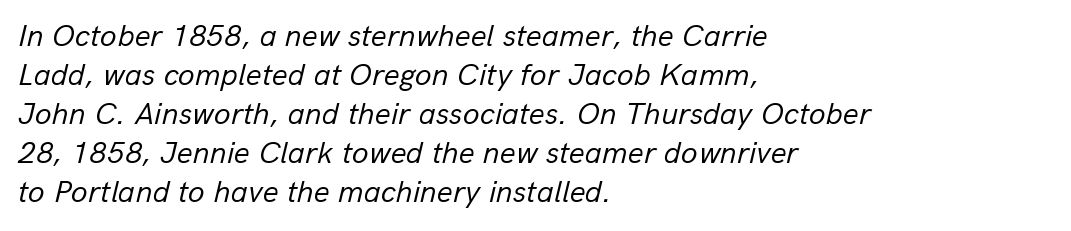
Vertically, the passage feels balanced, rows spaced as you'd expect. Lines of text with bare space underneath. Students, note that the glyphs here touch the page at normal intervals. Think standard paragraph weight, or any step lighter than that.
